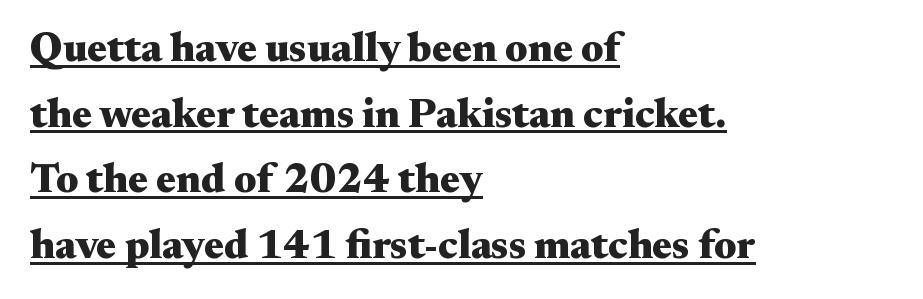
Q: Is the text bold? A: Yes.
Q: Is the text italic (slanted)? A: No, it is upright.
Q: Is the typeface a serif or a sans-serif typeface? A: Serif.
Q: Is the text underlined? A: Yes.
Q: How is the paragraph aligned? A: Left-aligned.
Q: Is the spacing between letters normal or unusually wide? A: Normal.
Q: Is the spacing between lines tight, normal or loose? A: Normal.
Q: Width (condensed, normal, or wide)? A: Wide.
Q: Stroke contrast? A: Medium.
Q: x-height? A: Small.
Q: Monospaced? A: No.
